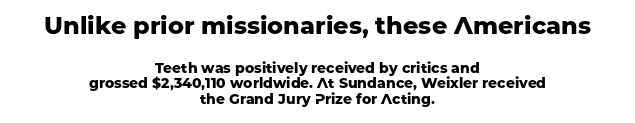
The image shows 24 px bold type, upright; set centered, tight line spacing (1.11x), normal letter spacing, not underlined; the first (top) block is 1.71x larger.
